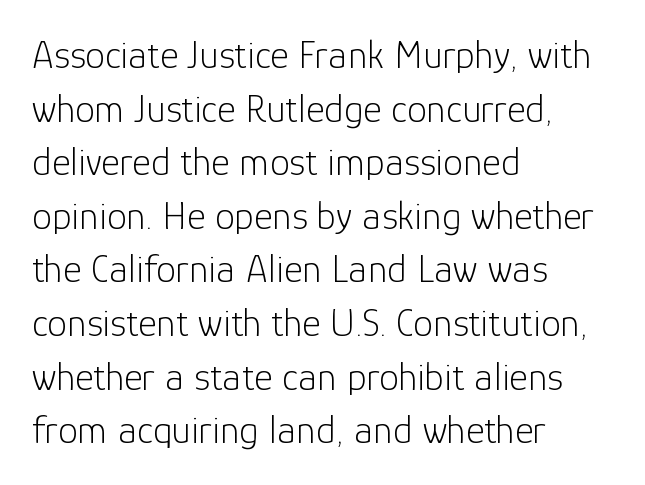
The image shows 40 px light sans-serif type, upright; set left-aligned, normal line spacing (1.34x), normal letter spacing, not underlined; low stroke contrast and a medium x-height.
